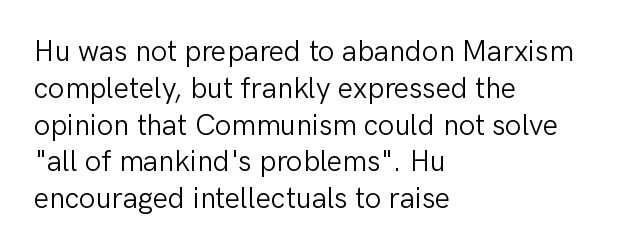
Q: Is the text bold? A: No.
Q: Is the text italic (slanted)? A: No, it is upright.
Q: Is the typeface a serif or a sans-serif typeface? A: Sans-serif.
Q: Is the text underlined? A: No.
Q: How is the paragraph aligned? A: Left-aligned.
Q: Is the spacing between letters normal or unusually wide? A: Normal.
Q: Is the spacing between lines tight, normal or loose? A: Normal.
Q: Width (condensed, normal, or wide)? A: Normal.
Q: Stroke contrast? A: Low.
Q: x-height? A: Medium.
Q: Monospaced? A: No.
